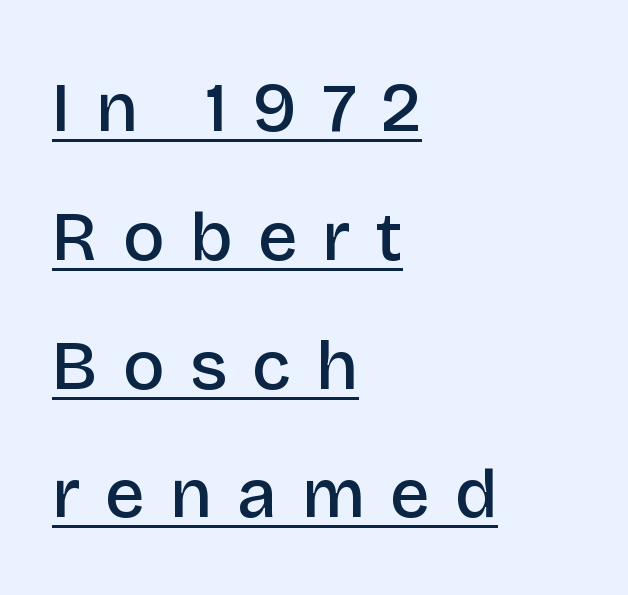
{"serif": "no", "italic": "no", "bold": "semi", "weight": "semibold", "width": "normal", "stroke_contrast": "low", "x_height": "large", "monospaced": "no", "underline": "yes", "align": "left", "line_spacing_ratio": 1.84, "letter_spacing": "wide", "letter_spacing_em": 0.36, "glyph_px": 70}
